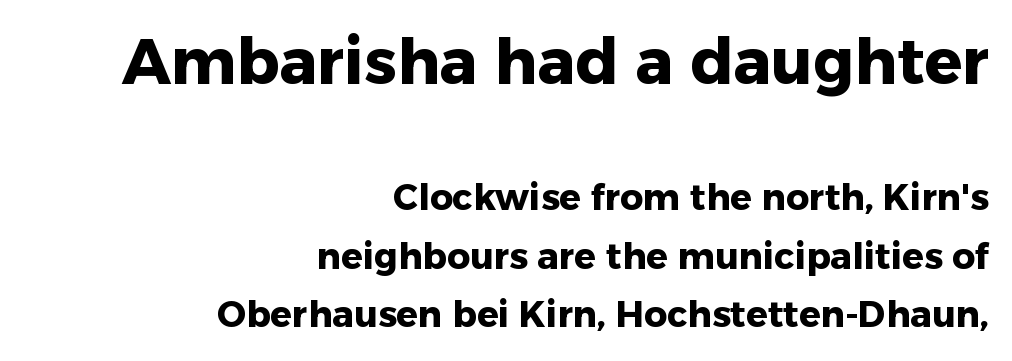
Note the varied advance widths — an 'i' is clearly narrower than an 'm'. This rendering leaves character spacing at its baseline value. Emphasis by weight is at full strength: bold. Stroke terminals: plain, sans-serif.
